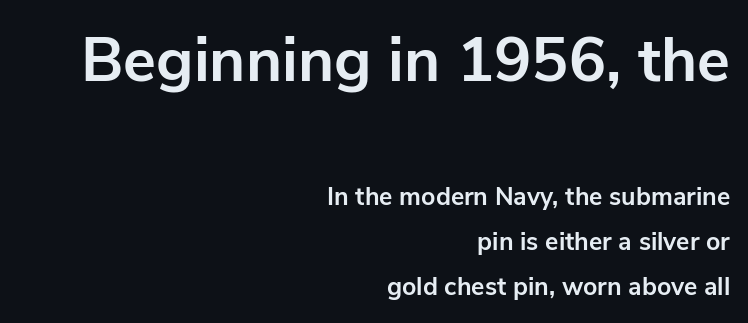
Q: Is the text bold? A: Yes.
Q: Is the text italic (slanted)? A: No, it is upright.
Q: Is the typeface a serif or a sans-serif typeface? A: Sans-serif.
Q: Is the text underlined? A: No.
Q: How is the paragraph aligned? A: Right-aligned.
Q: Is the spacing between letters normal or unusually wide? A: Normal.
Q: Which block of text is set in a larger size, the first (top) or the second (bottom)? A: The first (top) one.
Q: Width (condensed, normal, or wide)? A: Normal.
Q: Stroke contrast? A: Low.
Q: x-height? A: Medium.
Q: Monospaced? A: No.
